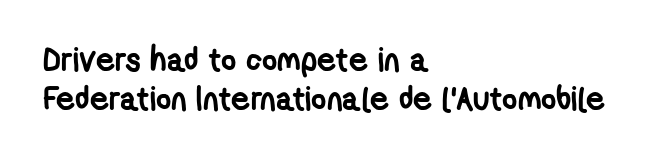
{"serif": "no", "bold": "yes", "weight": "semibold", "width": "condensed", "stroke_contrast": "low", "x_height": "medium", "monospaced": "no", "underline": "no", "align": "left", "line_spacing_ratio": 1.18, "letter_spacing": "normal", "letter_spacing_em": 0.0, "glyph_px": 33}
